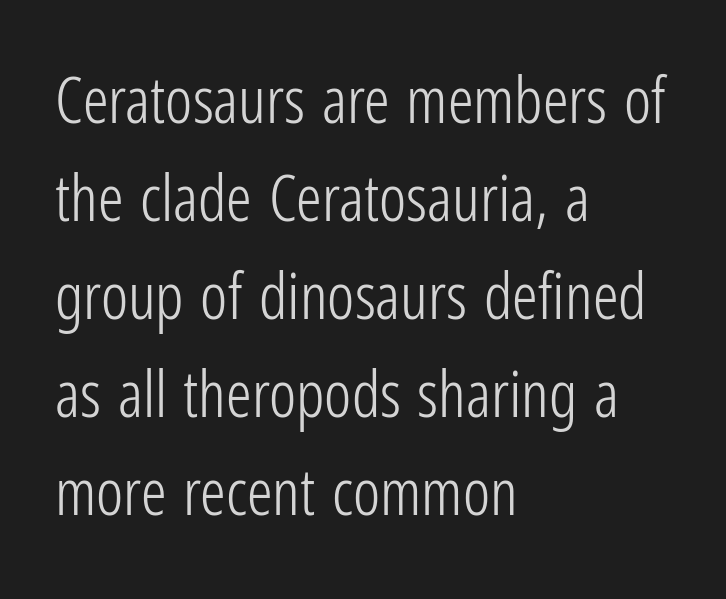
Summary of weight: not heavy and not bold. Every character sits straight up, as roman type does. Letterform terminals end flat and unadorned throughout the passage. Each new line begins a customary step beneath the previous one. Each row of text sits above clean, open space.
